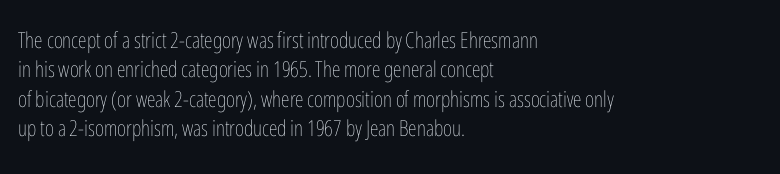
The image shows 22 px text type, upright; set left-aligned, normal line spacing (1.34x), normal letter spacing, not underlined.
